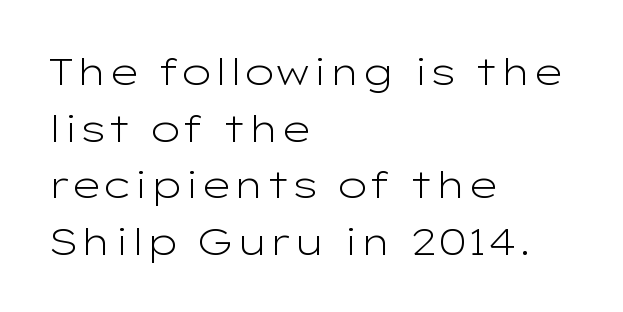
Type style note: lacks serifs. Successive baselines arrive at the customary interval. The baseline area is clear. This is not heavy type; no bold has been used.
